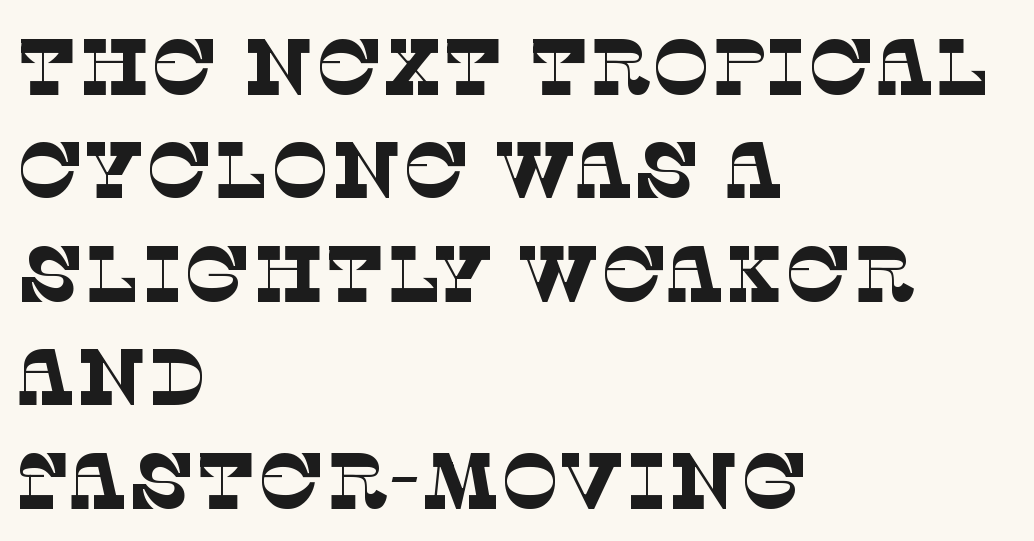
The passage shown is typed in a proportional face where columns would drift. Reading down the column, the eye jumps a familiar distance to each next line. Bold? No — there's no thickening of the strokes. The text was rendered using a seriffed face with decorative stroke endings. The paragraph has a hard left edge and a soft right edge.
